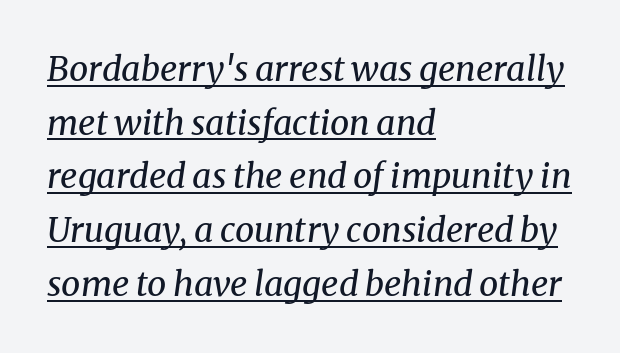
Layout note: lines flush left. The passage shown is not bold in any degree. The words here are underlined. The axis of the letterforms is tilted away from vertical.
